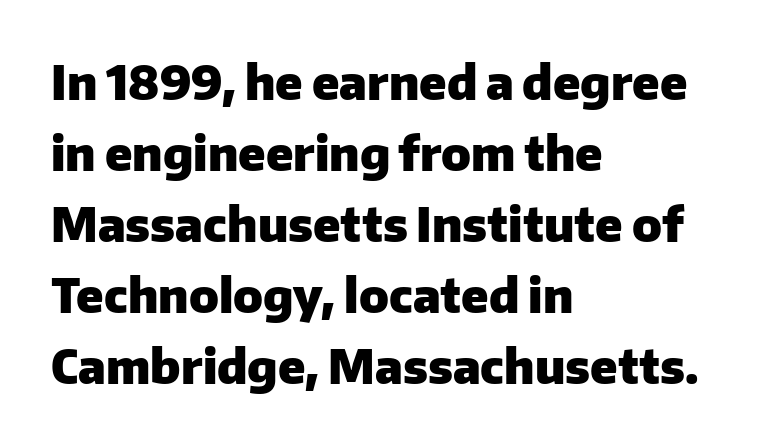
Each row of text sits above clean, open space. A student would call this left alignment; a typographer would say flush left, rag right. The strokes are fattened all the way to bold. Look at the tracking — it's just the regular setting, nothing added. No italicization has been applied; the sample stays upright.
